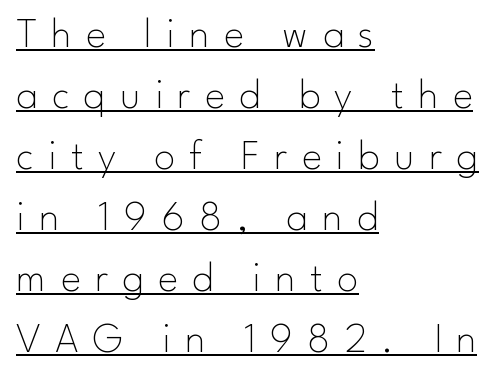
{"serif": "no", "italic": "no", "bold": "no", "weight": "thin", "width": "normal", "stroke_contrast": "low", "x_height": "small", "monospaced": "no", "underline": "yes", "align": "left", "line_spacing": "normal", "line_spacing_ratio": 1.42, "letter_spacing": "wide", "letter_spacing_em": 0.33, "glyph_px": 43}
